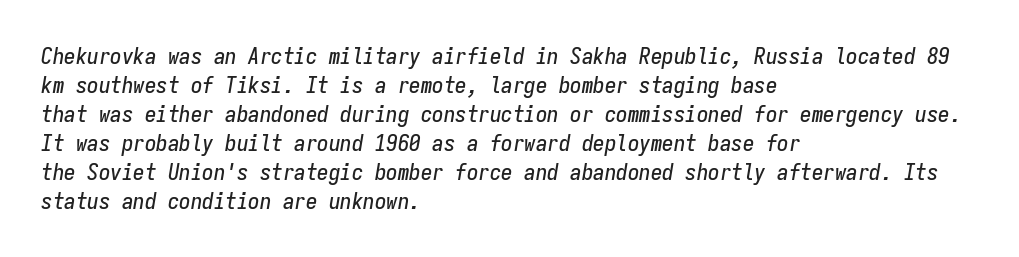
The image shows 23 px text type, italic (leaning right); set left-aligned, normal line spacing (1.26x), normal letter spacing, not underlined.
